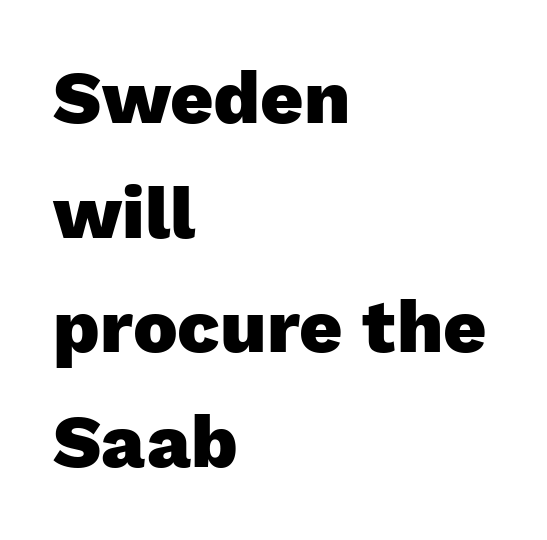
The image shows 75 px heavy sans-serif type, upright; set left-aligned, normal line spacing (1.53x), normal letter spacing, not underlined; low stroke contrast and a medium x-height.
